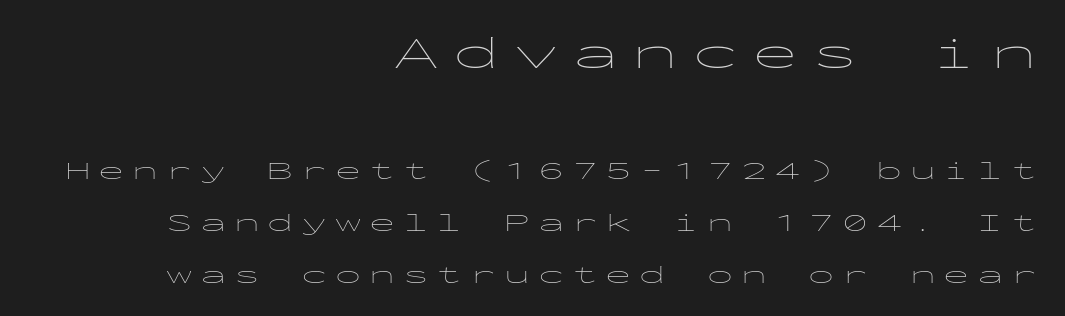
{"serif": "no", "italic": "no", "bold": "no", "weight": "thin", "width": "wide", "stroke_contrast": "low", "x_height": "medium", "monospaced": "yes", "underline": "no", "align": "right", "line_spacing": "loose", "line_spacing_ratio": 1.99, "letter_spacing": "wide", "letter_spacing_em": 0.3, "larger_block": "first", "size_ratio": 1.77, "glyph_px": 46}
